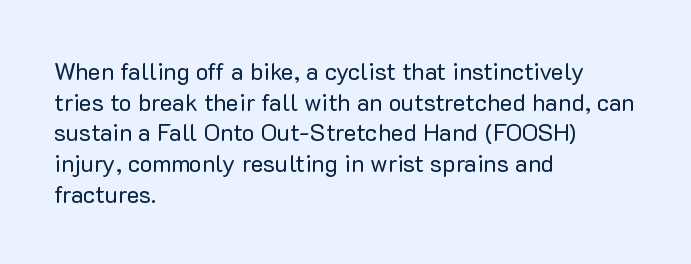
Q: Is the text bold? A: No.
Q: Is the text italic (slanted)? A: No, it is upright.
Q: Is the text underlined? A: No.
Q: How is the paragraph aligned? A: Left-aligned.
Q: Is the spacing between letters normal or unusually wide? A: Normal.
Q: Is the spacing between lines tight, normal or loose? A: Normal.
